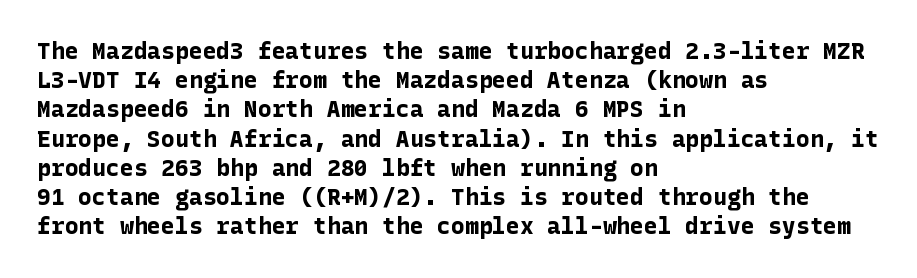
Is the block centered? No — it sits flush against the left margin. Strong, thick strokes mark this as bold type. Plain, unruled lines of type. Nothing unusual about the tracking: characters are spaced as the font intends. When letters stand straight like this, we call the style roman or upright. One glance says typical: line gaps are just what's usual.
